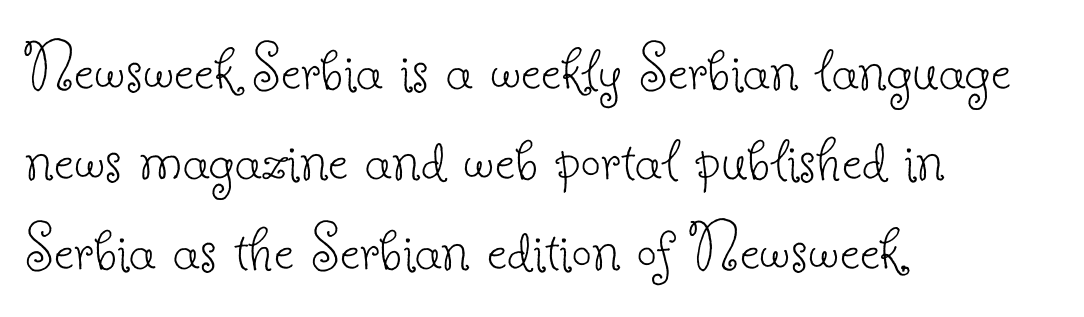
{"serif": "yes", "italic": "no", "bold": "no", "weight": "thin", "width": "normal", "stroke_contrast": "low", "x_height": "small", "monospaced": "no", "underline": "no", "align": "left", "line_spacing": "normal", "line_spacing_ratio": 1.27, "letter_spacing": "normal", "letter_spacing_em": 0.0, "glyph_px": 71}
